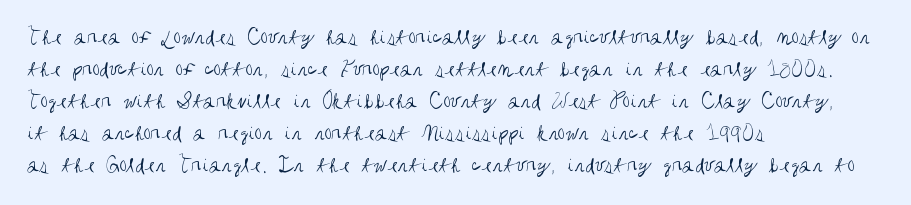
Caption: standard tracking, unaltered. Does the leading feel generous? No, just average. The lines are quadded left. Check the space under the baseline: it is left empty.
